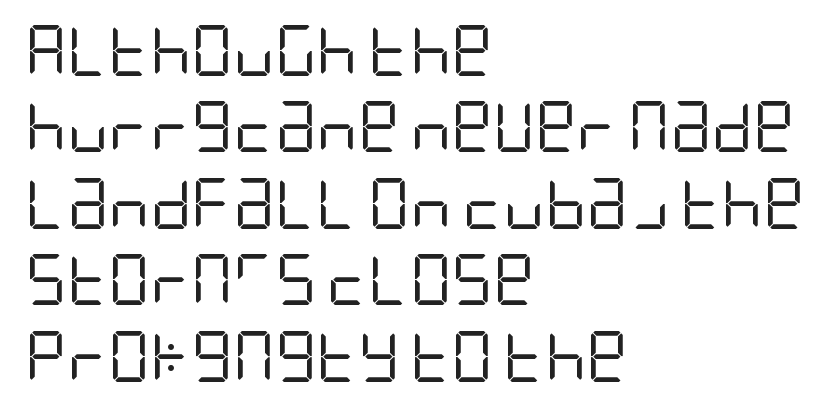
Posture: upright roman. Where is the straight margin? On the left. The specimen omits any rule beneath the text block's lines. Does the type have serifs? No, each stem ends abruptly. Rows of type keep a routine distance in the vertical direction. This is not heavy type; no bold has been used.
